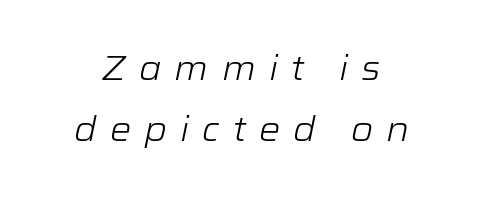
{"italic": "yes", "lean": "right", "slant_degrees": 12, "bold": "no", "weight": "light", "width": "wide", "stroke_contrast": "low", "x_height": "medium", "monospaced": "no", "underline": "no", "align": "center", "line_spacing_ratio": 1.79, "letter_spacing": "wide", "letter_spacing_em": 0.38, "glyph_px": 34}
